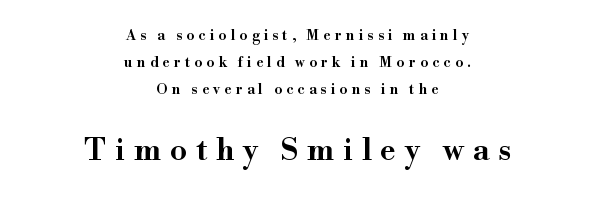
The image shows 30 px wide serif type, upright; set centered, loose line spacing (1.93x), unusually wide letter spacing (+0.3 em), not underlined; the second (bottom) block is 2.14x larger; high stroke contrast and a small x-height.
